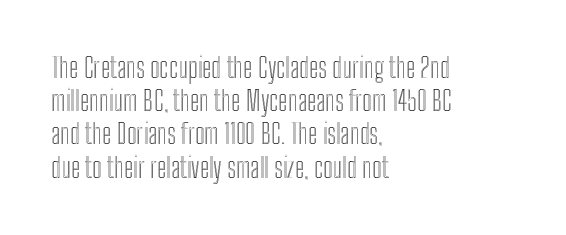
Every row of glyphs begins at an identical x-position on the left. These lines were composed using upright roman letters. Standard letterfit; no display-style spreading of the glyphs. The glyphs are unaccompanied by any horizontal stroke below them.
